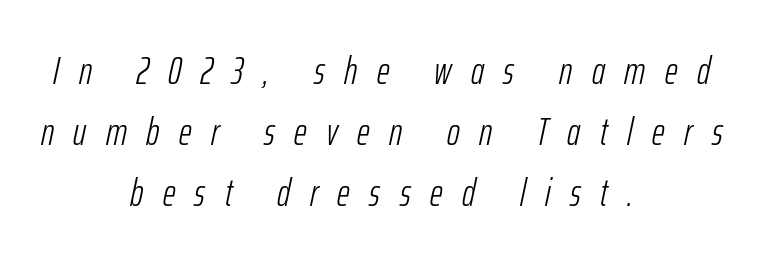
The image shows 39 px light, condensed type, italic (leaning right); set centered, normal line spacing (1.56x), unusually wide letter spacing (+0.5 em), not underlined; low stroke contrast and a medium x-height.
